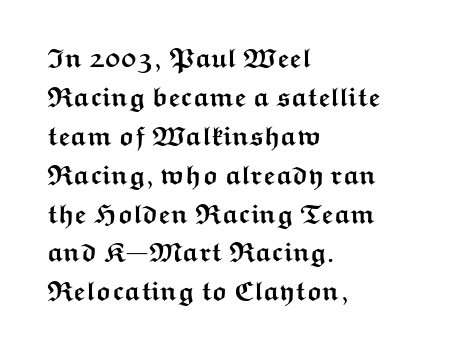
Line starts are locked; line ends wander. On the weight axis this lands at bold, roughly 700. Italic: no, the glyphs are upright roman. Glance below the letters and you will spot only blank space.
